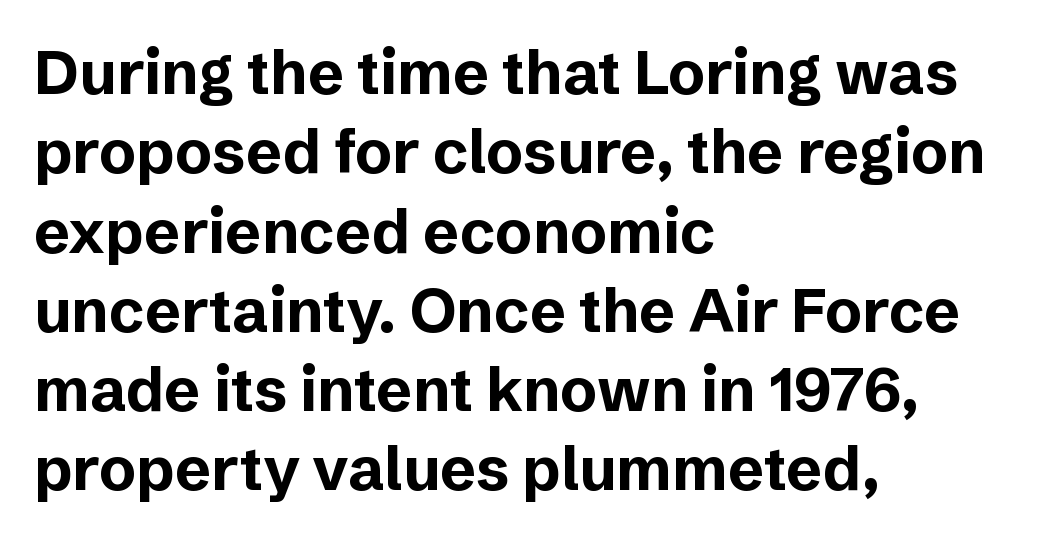
{"serif": "no", "italic": "no", "bold": "yes", "weight": "bold", "width": "normal", "stroke_contrast": "low", "x_height": "medium", "monospaced": "no", "underline": "no", "align": "left", "line_spacing": "normal", "line_spacing_ratio": 1.3, "letter_spacing": "normal", "letter_spacing_em": 0.0, "glyph_px": 61}
